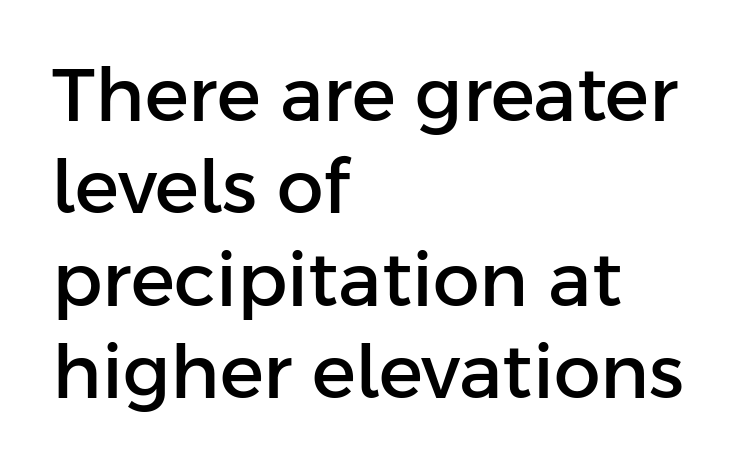
Look at the bottom of the vertical strokes: they stop flat, with no serifs. No extra tracking has been applied to these lines. Posture: straight, roman, zero tilt. The rendering uses natural spacing where letterforms have individual widths. A classic flush-left, rag-right setting is used for this passage. Lines of text with bare space underneath.
